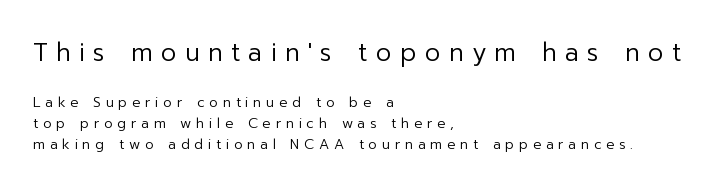
Does the copy run flush right? No — it runs flush left. Compared with typical paragraphs, the rows here are spaced about the same. The line texture is sparse and dotted thanks to wide tracking. Posture: straight, roman, zero tilt. The specimen omits any rule beneath the text block's lines.
